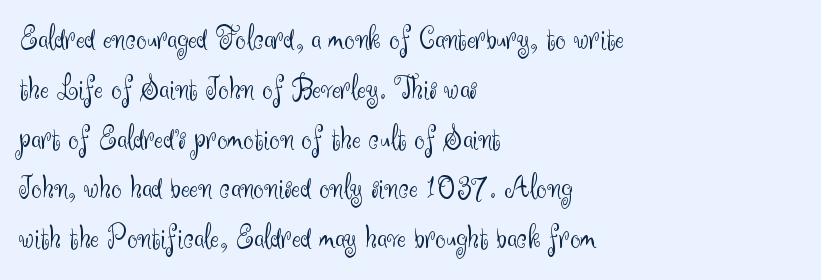
Does the lettering tilt? It doesn't — this is upright. This rendering employs a face without finishing strokes, i.e., a sans-serif. This sample is left-justified, so line endings fall wherever the words run out. Compared with typical body copy, the letter spacing here is the same. Character widths vary here, with narrow letters taking less room than wide ones.
